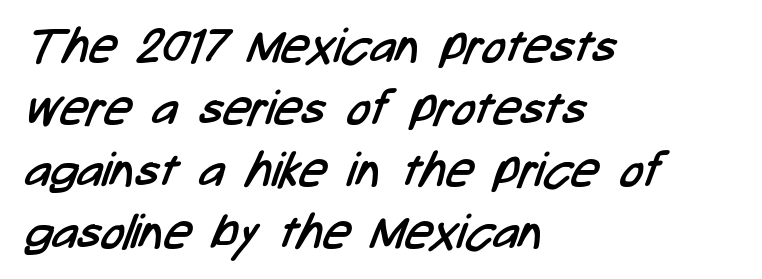
Q: Is the text bold? A: No.
Q: Is the typeface a serif or a sans-serif typeface? A: Sans-serif.
Q: Is the text underlined? A: No.
Q: How is the paragraph aligned? A: Left-aligned.
Q: Is the spacing between letters normal or unusually wide? A: Normal.
Q: Is the spacing between lines tight, normal or loose? A: Normal.
Q: Width (condensed, normal, or wide)? A: Condensed.
Q: Stroke contrast? A: Low.
Q: x-height? A: Medium.
Q: Monospaced? A: No.
